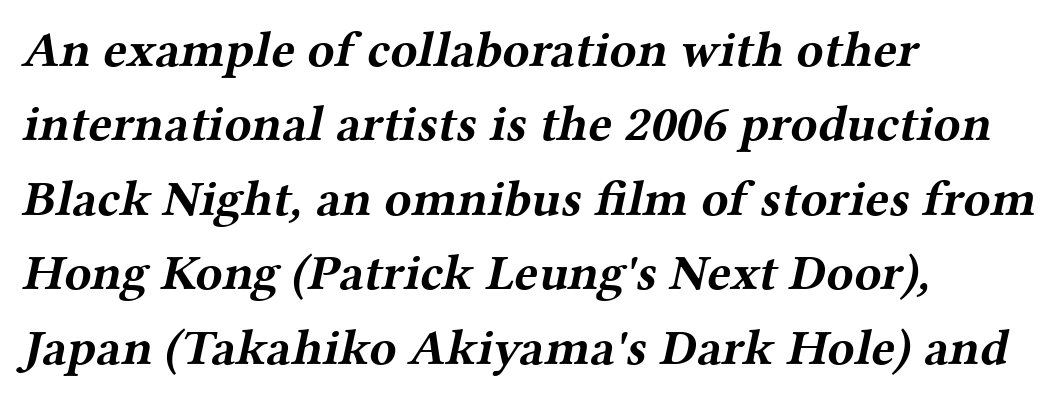
The image shows 50 px bold, wide serif type; set left-aligned, normal line spacing (1.49x), normal letter spacing, not underlined; medium stroke contrast and a medium x-height.
